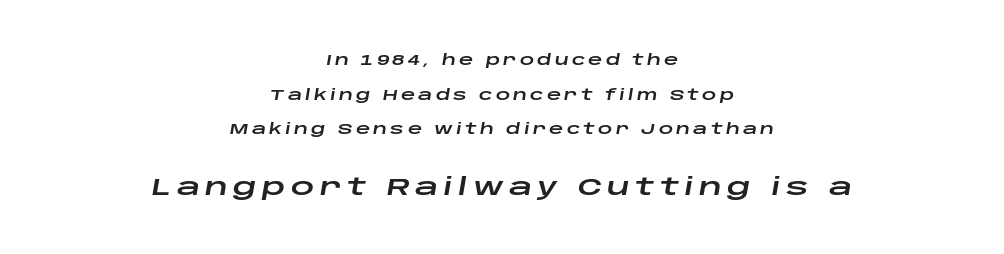
The image shows 23 px text type, italic (leaning right); set centered, loose line spacing (2.48x), unusually wide letter spacing (+0.23 em), not underlined; the second (bottom) block is 1.64x larger.
